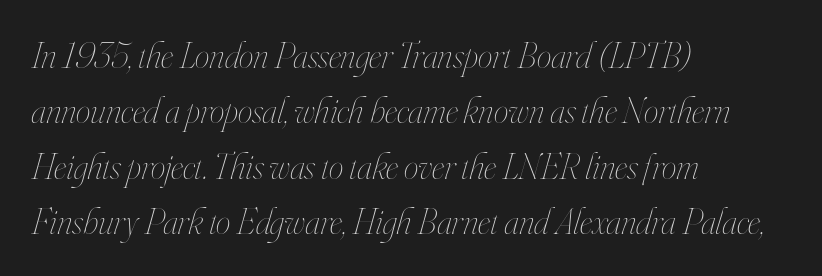
Layout note: lines flush left. No extra tracking has been applied to these lines. Stems and bowls with no extra thickness — not bold. The block of text has a typical density, with ordinary space between rows.
